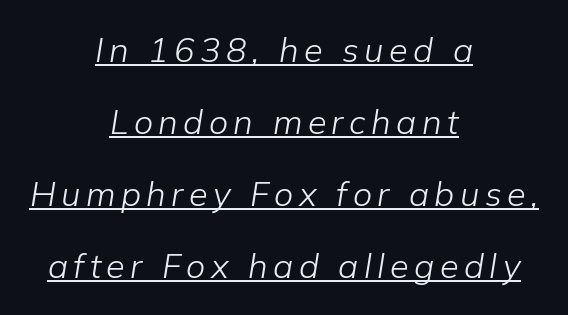
{"italic": "yes", "lean": "right", "slant_degrees": 9, "bold": "no", "weight": "light", "width": "normal", "stroke_contrast": "low", "x_height": "medium", "monospaced": "no", "underline": "yes", "align": "center", "line_spacing": "loose", "line_spacing_ratio": 2.12, "glyph_px": 34}
